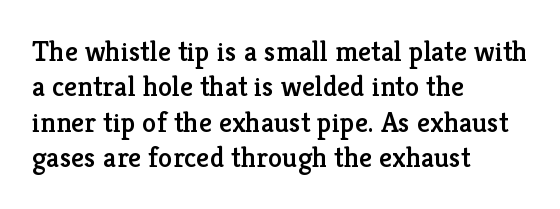
Type style note: has serifs. Nope, not italic — everything's standing straight. The tracking reads as untouched default to a designer's eye. Any mark beneath the type? The region is blank.
